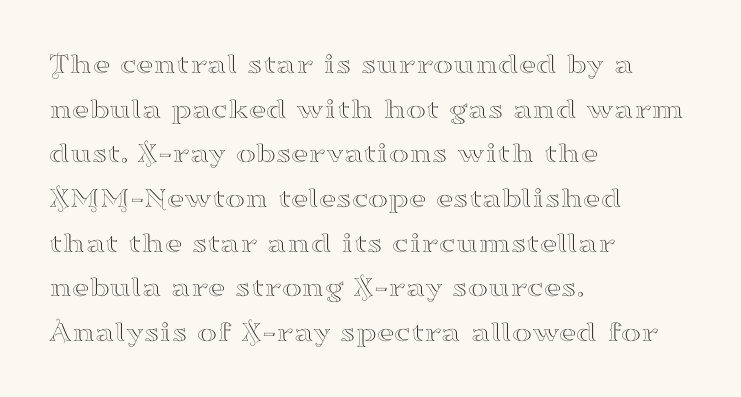
Glyph-to-glyph distance matches everyday printed text. Quick note: underline off. Think of a printed novel: that variable character pitch is what you see here. The text block is weighted toward the left margin, trailing off unevenly rightward. A typesetter would label this face a serif.
